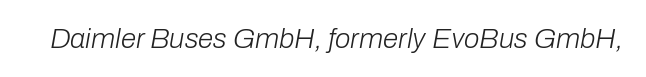
This sample has the flowing, uneven cadence of proportional lettering. The typography opts for an oblique posture over an upright one. Bare-footed words on every line. The strokes are not fattened; the text isn't bold.
